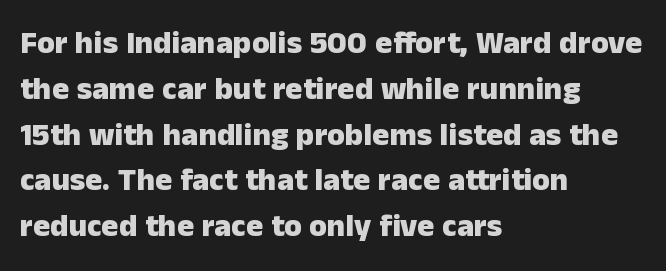
The image shows 32 px heavy sans-serif type, upright; set left-aligned, normal line spacing (1.43x), normal letter spacing, not underlined; low stroke contrast and a medium x-height.
